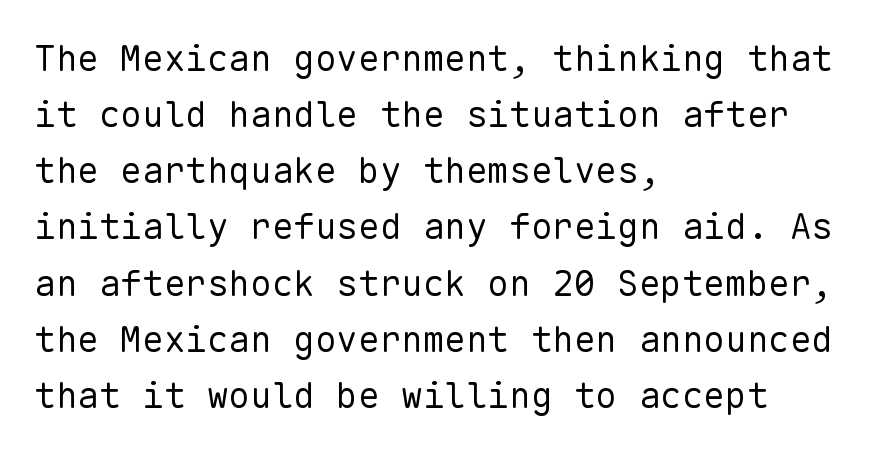
Every character here occupies the same horizontal width, giving the sample a typewriter-like rhythm. A typesetter would call this zero additional tracking. One glance says typical: line gaps are just what's usual. The specimen omits any rule beneath the text block's lines.
